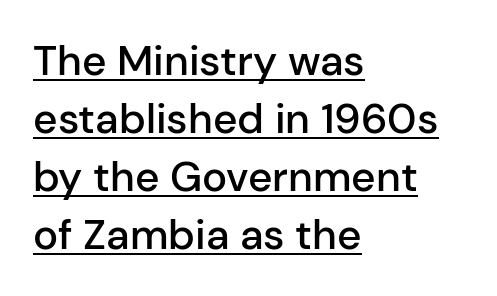
Q: Is the text bold? A: Semi-bold.
Q: Is the text italic (slanted)? A: No, it is upright.
Q: Is the typeface a serif or a sans-serif typeface? A: Sans-serif.
Q: Is the text underlined? A: Yes.
Q: How is the paragraph aligned? A: Left-aligned.
Q: Is the spacing between letters normal or unusually wide? A: Normal.
Q: Is the spacing between lines tight, normal or loose? A: Normal.
Q: Width (condensed, normal, or wide)? A: Normal.
Q: Stroke contrast? A: Low.
Q: x-height? A: Medium.
Q: Monospaced? A: No.
